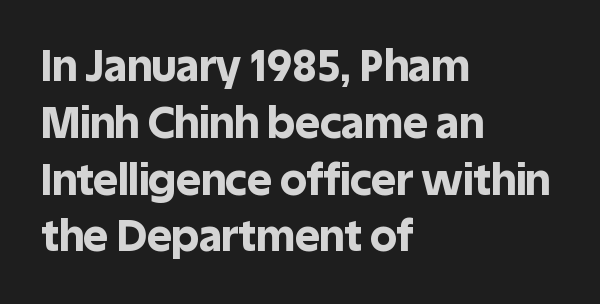
Q: Is the text bold? A: Yes.
Q: Is the text italic (slanted)? A: No, it is upright.
Q: Is the typeface a serif or a sans-serif typeface? A: Sans-serif.
Q: Is the text underlined? A: No.
Q: How is the paragraph aligned? A: Left-aligned.
Q: Is the spacing between letters normal or unusually wide? A: Normal.
Q: Is the spacing between lines tight, normal or loose? A: Normal.
Q: Width (condensed, normal, or wide)? A: Normal.
Q: x-height? A: Large.
Q: Monospaced? A: No.
